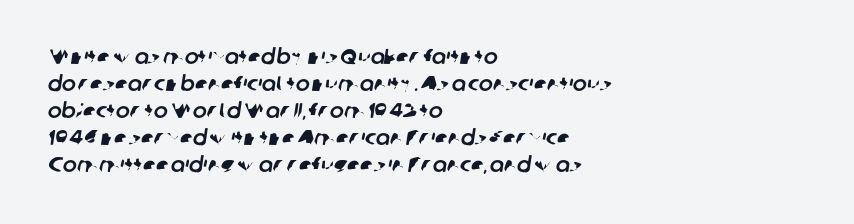
Q: Is the text underlined? A: No.
Q: How is the paragraph aligned? A: Left-aligned.
Q: Is the spacing between letters normal or unusually wide? A: Normal.
Q: Is the spacing between lines tight, normal or loose? A: Normal.
